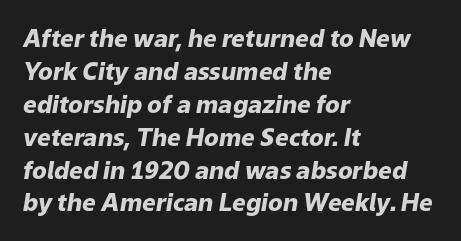
Q: Is the text bold? A: Yes.
Q: Is the text italic (slanted)? A: Yes, it leans right by about 9 degrees.
Q: Is the text underlined? A: No.
Q: How is the paragraph aligned? A: Left-aligned.
Q: Is the spacing between letters normal or unusually wide? A: Normal.
Q: Is the spacing between lines tight, normal or loose? A: Normal.
